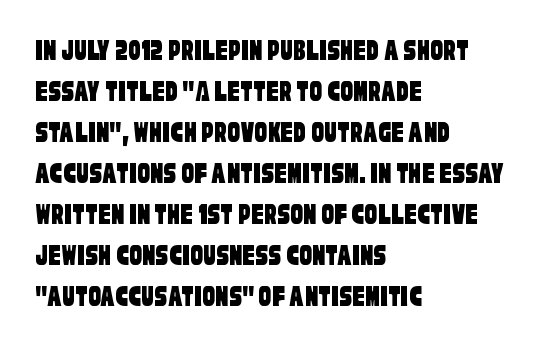
The image shows 31 px condensed sans-serif type; set left-aligned, normal line spacing (1.32x), normal letter spacing, not underlined; low stroke contrast and a large x-height.
